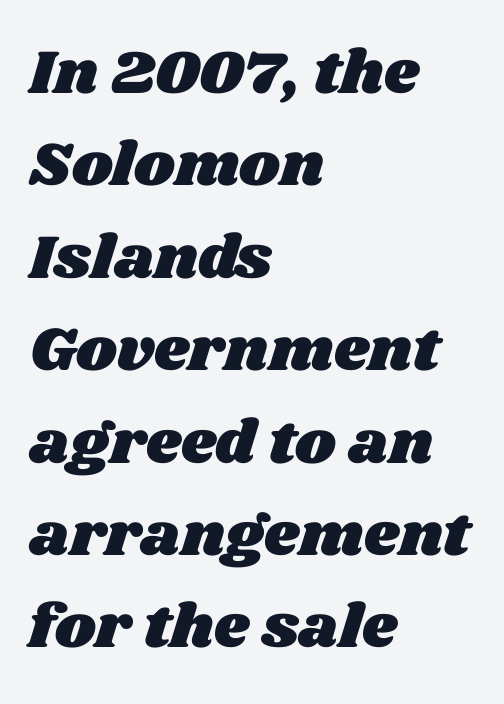
{"width": "wide", "stroke_contrast": "medium", "x_height": "large", "monospaced": "no", "underline": "no", "align": "left", "line_spacing": "normal", "line_spacing_ratio": 1.49, "letter_spacing": "normal", "letter_spacing_em": 0.0, "glyph_px": 62}
